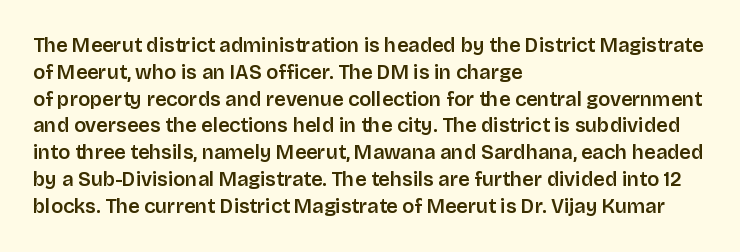
{"italic": "no", "underline": "no", "align": "left", "line_spacing": "normal", "line_spacing_ratio": 1.34, "letter_spacing": "normal", "letter_spacing_em": 0.0, "glyph_px": 20}
